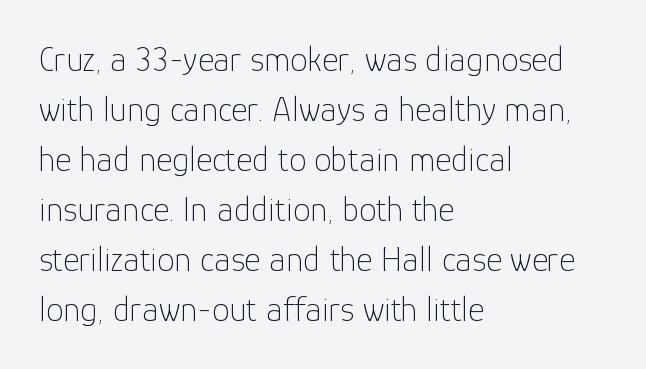
The image shows 35 px thin sans-serif type, upright; set left-aligned, normal line spacing (1.43x), normal letter spacing, not underlined; low stroke contrast and a medium x-height.
